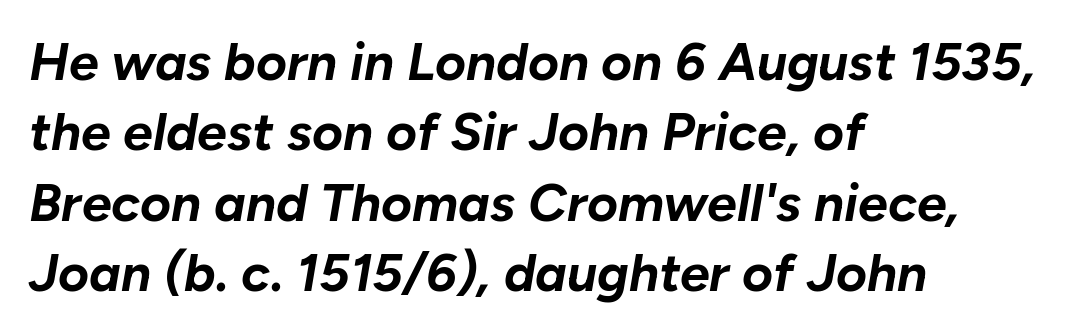
{"italic": "yes", "lean": "right", "slant_degrees": 10, "bold": "yes", "weight": "bold", "width": "normal", "stroke_contrast": "low", "x_height": "medium", "monospaced": "no", "underline": "no", "align": "left", "line_spacing": "normal", "line_spacing_ratio": 1.33, "letter_spacing": "normal", "letter_spacing_em": 0.0, "glyph_px": 53}
